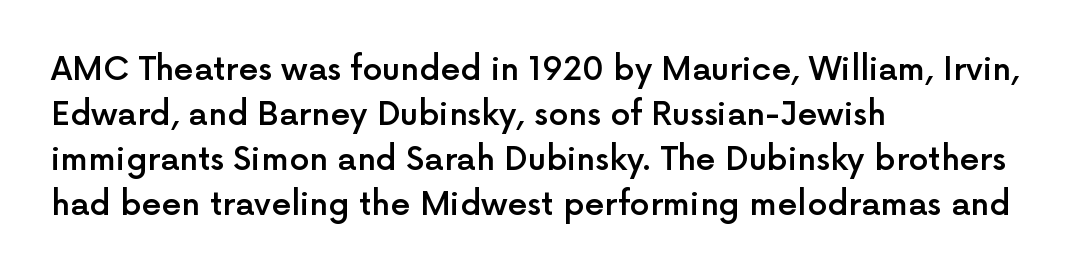
{"serif": "no", "italic": "no", "bold": "semi", "weight": "semibold", "width": "normal", "x_height": "medium", "monospaced": "no", "underline": "no", "align": "left", "line_spacing": "normal", "line_spacing_ratio": 1.41, "letter_spacing": "normal", "letter_spacing_em": 0.0, "glyph_px": 32}
